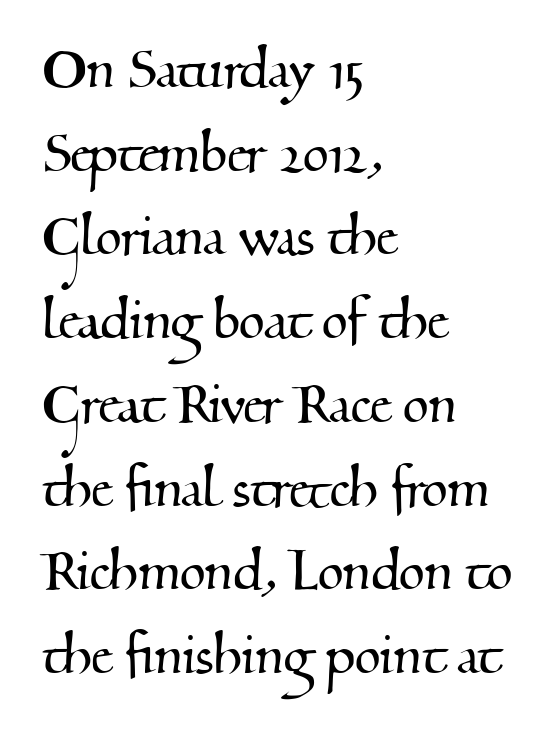
Q: Is the typeface a serif or a sans-serif typeface? A: Serif.
Q: Is the text underlined? A: No.
Q: How is the paragraph aligned? A: Left-aligned.
Q: Is the spacing between letters normal or unusually wide? A: Normal.
Q: Is the spacing between lines tight, normal or loose? A: Normal.
Q: Width (condensed, normal, or wide)? A: Normal.
Q: Stroke contrast? A: Medium.
Q: x-height? A: Small.
Q: Monospaced? A: No.
